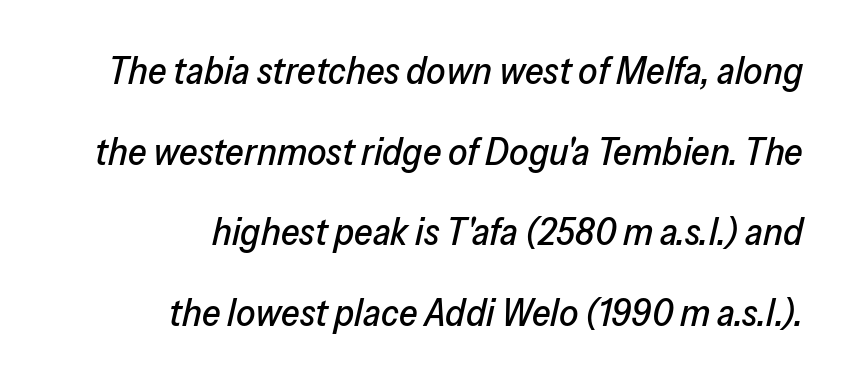
Each letter keeps its own natural width here, so spacing adapts to shape. Vertical spacing — loose. The letters sit at their default tracking, neither squeezed nor spread. Which margin do the lines hug? The right one — the left edge is uneven.
